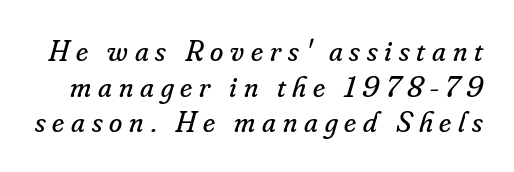
The image shows 30 px regular-weight serif type, italic (leaning right); set line spacing 1.19x, unusually wide letter spacing (+0.23 em), not underlined; low stroke contrast and a small x-height.
